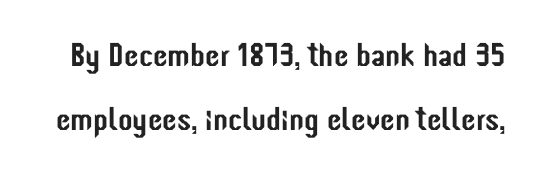
The image shows 33 px condensed sans-serif type, upright; set loose line spacing (1.95x), normal letter spacing, not underlined; low stroke contrast and a medium x-height.
